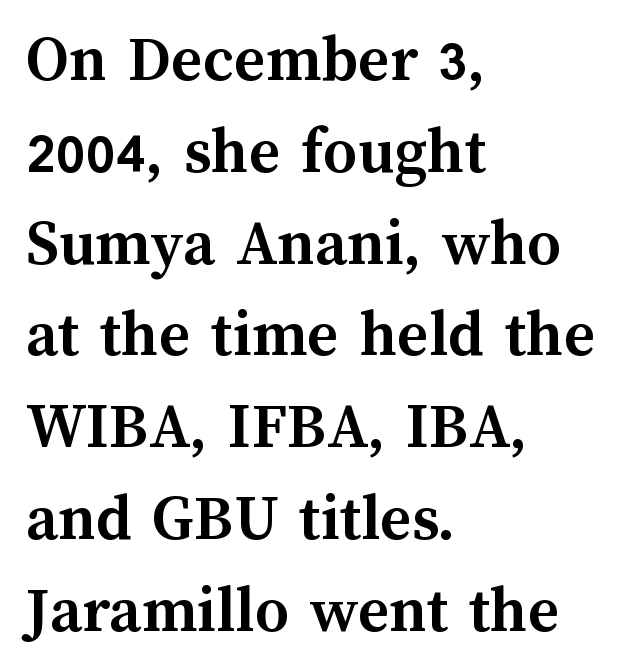
Q: Is the text bold? A: Yes.
Q: Is the text italic (slanted)? A: No, it is upright.
Q: Is the text underlined? A: No.
Q: How is the paragraph aligned? A: Left-aligned.
Q: Is the spacing between letters normal or unusually wide? A: Normal.
Q: Is the spacing between lines tight, normal or loose? A: Normal.
Q: Width (condensed, normal, or wide)? A: Normal.
Q: Stroke contrast? A: Medium.
Q: x-height? A: Medium.
Q: Monospaced? A: No.
